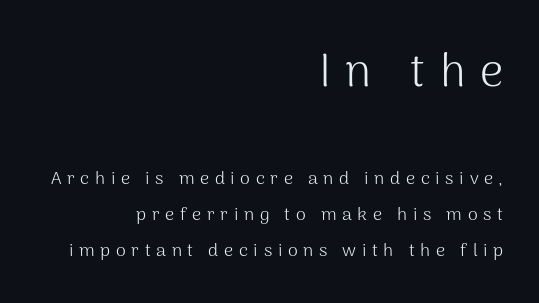
{"serif": "no", "italic": "no", "bold": "no", "weight": "light", "width": "normal", "stroke_contrast": "medium", "x_height": "medium", "monospaced": "no", "underline": "no", "align": "right", "line_spacing": "loose", "line_spacing_ratio": 1.99, "letter_spacing": "wide", "letter_spacing_em": 0.31, "larger_block": "first", "size_ratio": 2.56, "glyph_px": 46}
